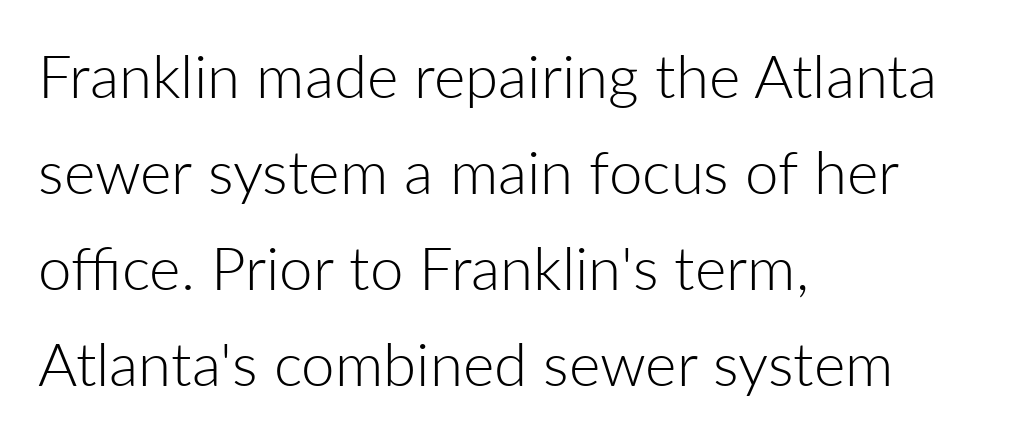
Q: Is the text bold? A: No.
Q: Is the text italic (slanted)? A: No, it is upright.
Q: Is the typeface a serif or a sans-serif typeface? A: Sans-serif.
Q: Is the text underlined? A: No.
Q: How is the paragraph aligned? A: Left-aligned.
Q: Is the spacing between letters normal or unusually wide? A: Normal.
Q: Is the spacing between lines tight, normal or loose? A: Normal.
Q: Width (condensed, normal, or wide)? A: Normal.
Q: Stroke contrast? A: Low.
Q: x-height? A: Medium.
Q: Monospaced? A: No.
